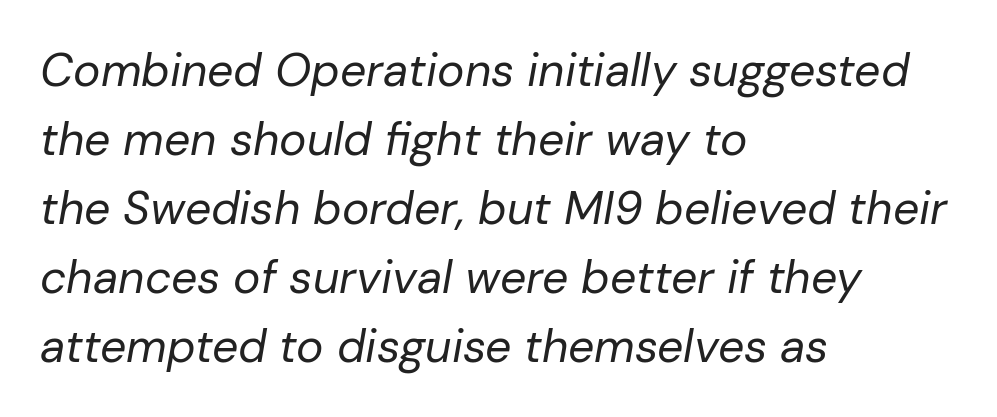
The image shows 46 px regular-weight type, italic (leaning right); set left-aligned, normal line spacing (1.5x), normal letter spacing, not underlined; low stroke contrast and a medium x-height.
